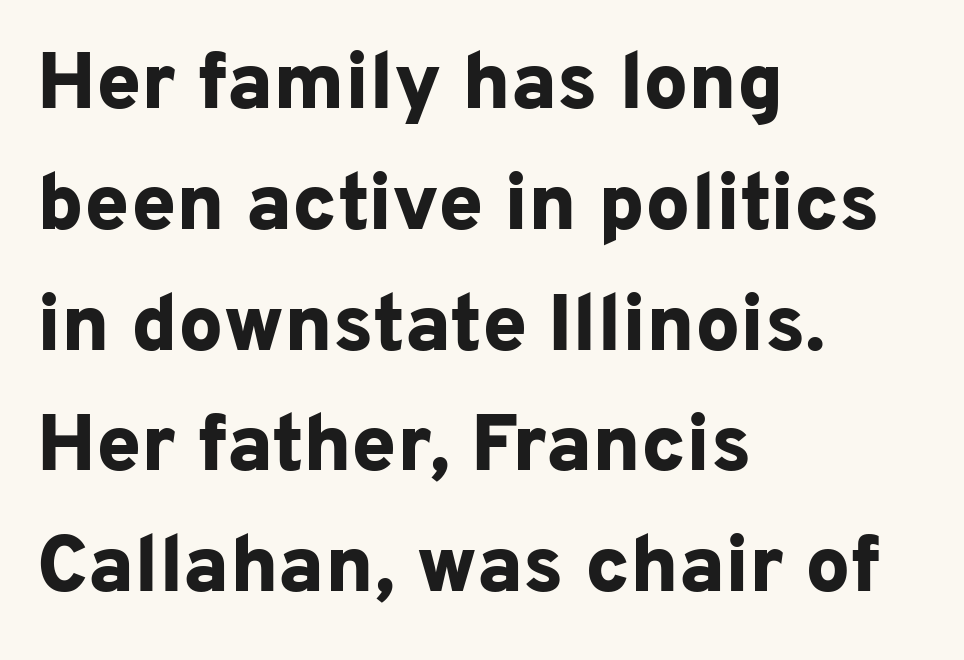
Q: Is the text bold? A: Yes.
Q: Is the text italic (slanted)? A: No, it is upright.
Q: Is the typeface a serif or a sans-serif typeface? A: Sans-serif.
Q: Is the text underlined? A: No.
Q: How is the paragraph aligned? A: Left-aligned.
Q: Is the spacing between letters normal or unusually wide? A: Normal.
Q: Is the spacing between lines tight, normal or loose? A: Normal.
Q: Width (condensed, normal, or wide)? A: Normal.
Q: Stroke contrast? A: Low.
Q: x-height? A: Medium.
Q: Monospaced? A: No.
